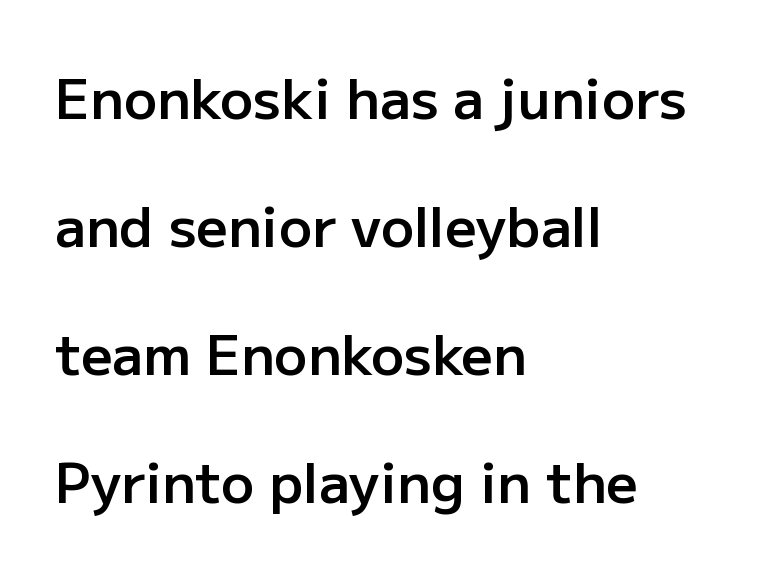
Q: Is the text bold? A: Semi-bold.
Q: Is the text italic (slanted)? A: No, it is upright.
Q: Is the typeface a serif or a sans-serif typeface? A: Sans-serif.
Q: Is the text underlined? A: No.
Q: How is the paragraph aligned? A: Left-aligned.
Q: Is the spacing between letters normal or unusually wide? A: Normal.
Q: Is the spacing between lines tight, normal or loose? A: Loose.
Q: Width (condensed, normal, or wide)? A: Normal.
Q: Stroke contrast? A: Low.
Q: x-height? A: Medium.
Q: Monospaced? A: No.
